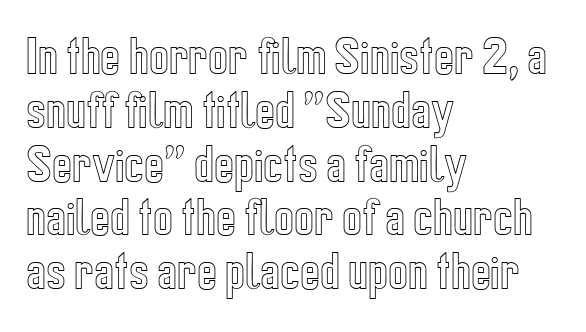
Q: Is the text italic (slanted)? A: No, it is upright.
Q: Is the text underlined? A: No.
Q: How is the paragraph aligned? A: Left-aligned.
Q: Is the spacing between letters normal or unusually wide? A: Normal.
Q: Is the spacing between lines tight, normal or loose? A: Normal.
Q: Width (condensed, normal, or wide)? A: Condensed.
Q: x-height? A: Medium.
Q: Monospaced? A: No.
